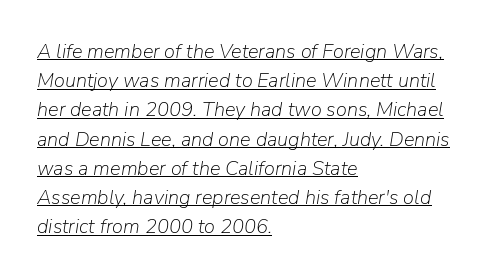
The gaps between neighbouring characters are ordinary and unremarkable. The passage shown leans; its letterforms are oblique. The font is comparable to plain body text, perhaps lighter. Successive baselines arrive at the customary interval. The paragraph has a hard left edge and a soft right edge. A typographer would call this underscored text.
